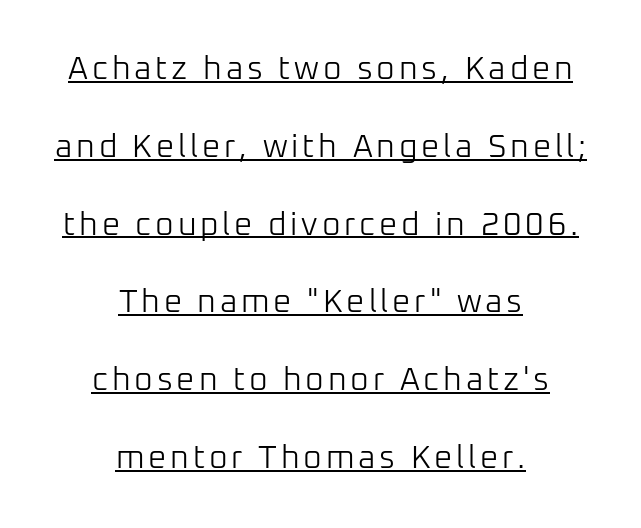
{"serif": "no", "italic": "no", "bold": "no", "weight": "light", "width": "normal", "stroke_contrast": "low", "x_height": "medium", "monospaced": "no", "underline": "yes", "align": "center", "line_spacing": "loose", "line_spacing_ratio": 2.43, "glyph_px": 32}
